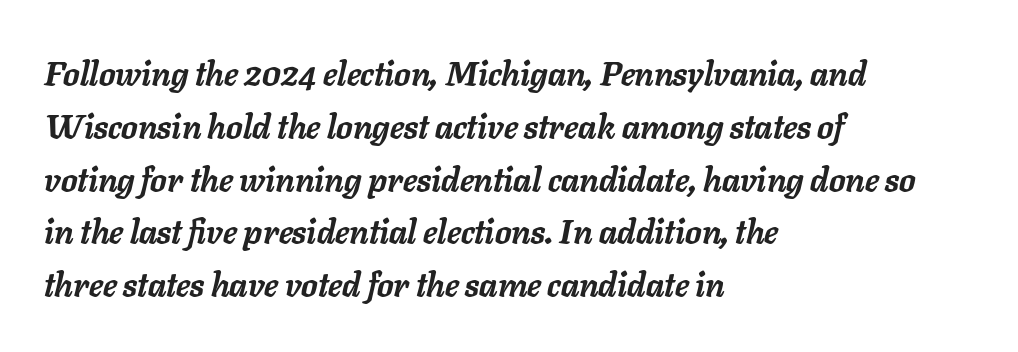
The image shows 33 px semibold type, italic (leaning right); set left-aligned, normal line spacing (1.6x), normal letter spacing, not underlined; low stroke contrast and a medium x-height.
